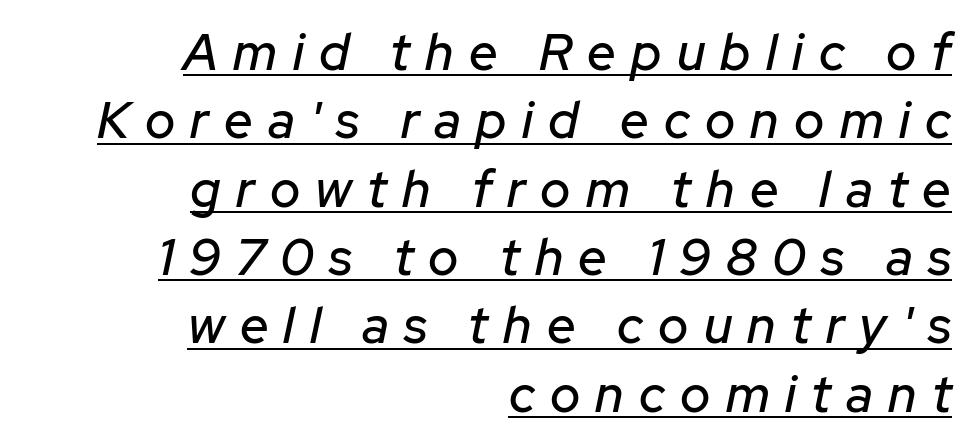
{"italic": "yes", "lean": "right", "slant_degrees": 12, "width": "normal", "stroke_contrast": "low", "x_height": "medium", "monospaced": "no", "underline": "yes", "align": "right", "line_spacing": "normal", "line_spacing_ratio": 1.34, "letter_spacing": "wide", "letter_spacing_em": 0.3, "glyph_px": 51}
